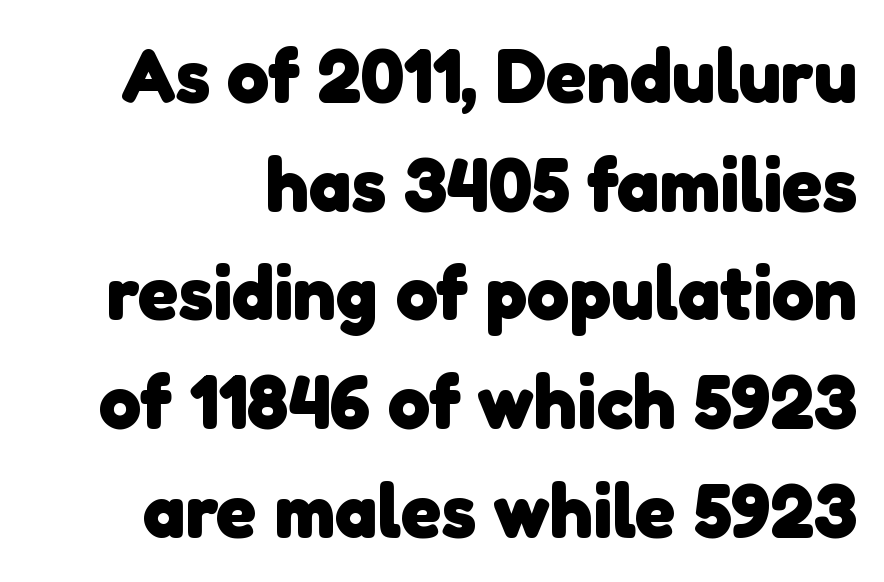
The image shows 76 px heavy sans-serif type; set normal line spacing (1.43x), normal letter spacing, not underlined; low stroke contrast and a medium x-height.
